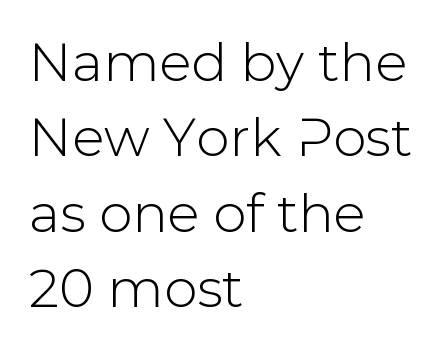
The image shows 53 px sans-serif type, upright; set left-aligned, normal line spacing (1.42x), normal letter spacing, not underlined; low stroke contrast and a medium x-height.
